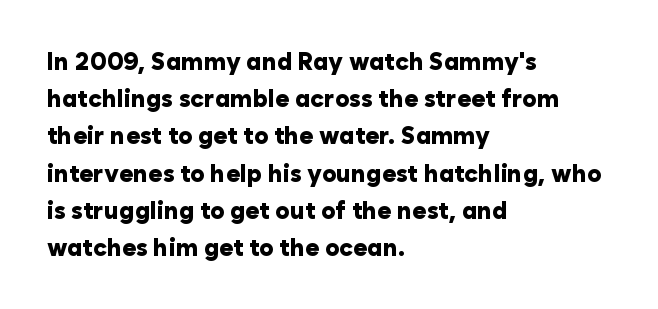
{"italic": "no", "bold": "yes", "underline": "no", "align": "left", "line_spacing": "normal", "line_spacing_ratio": 1.55, "letter_spacing": "normal", "letter_spacing_em": 0.0, "glyph_px": 24}
